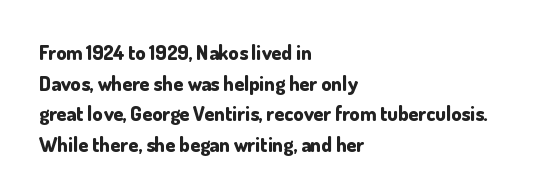
Q: Is the text bold? A: Yes.
Q: Is the text italic (slanted)? A: No, it is upright.
Q: Is the text underlined? A: No.
Q: How is the paragraph aligned? A: Left-aligned.
Q: Is the spacing between letters normal or unusually wide? A: Normal.
Q: Is the spacing between lines tight, normal or loose? A: Normal.
